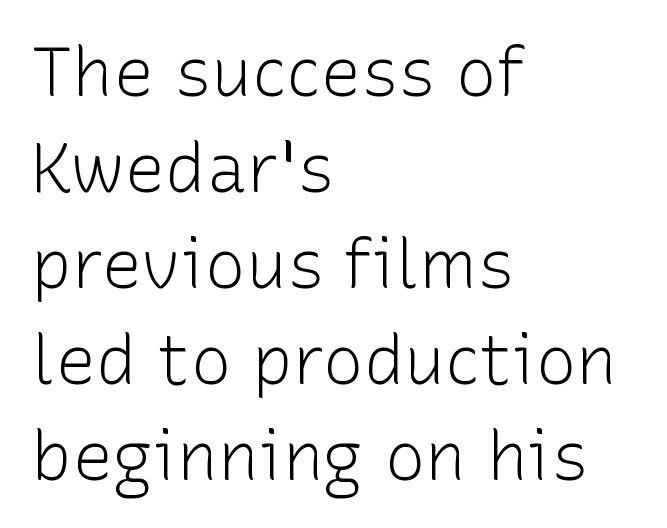
Q: Is the text bold? A: No.
Q: Is the text italic (slanted)? A: No, it is upright.
Q: Is the typeface a serif or a sans-serif typeface? A: Sans-serif.
Q: Is the text underlined? A: No.
Q: How is the paragraph aligned? A: Left-aligned.
Q: Is the spacing between letters normal or unusually wide? A: Normal.
Q: Is the spacing between lines tight, normal or loose? A: Normal.
Q: Width (condensed, normal, or wide)? A: Normal.
Q: Stroke contrast? A: Low.
Q: x-height? A: Medium.
Q: Monospaced? A: No.
